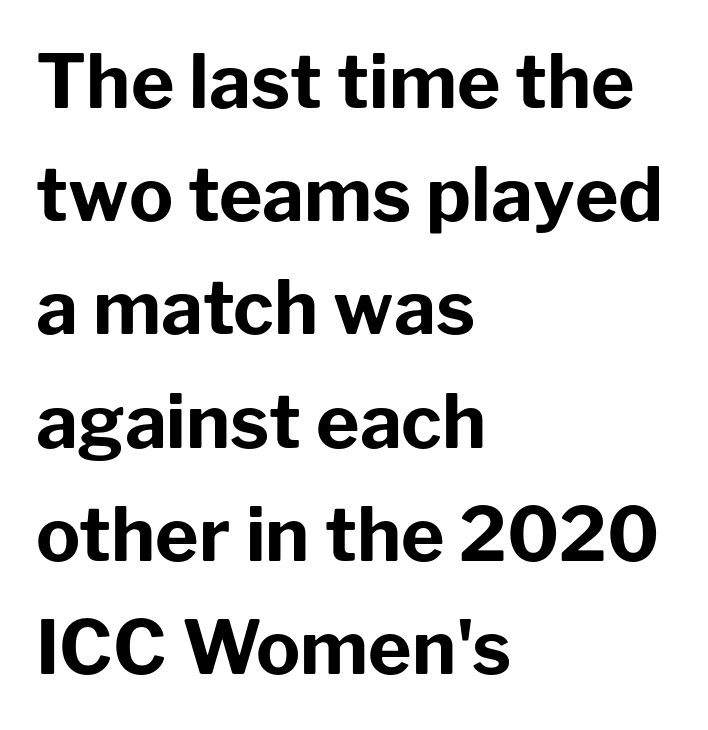
Interline gaps are of average width in this sample. The area under the type is left untouched. The gaps between neighbouring characters are ordinary and unremarkable. Heavy, bold letterforms.
